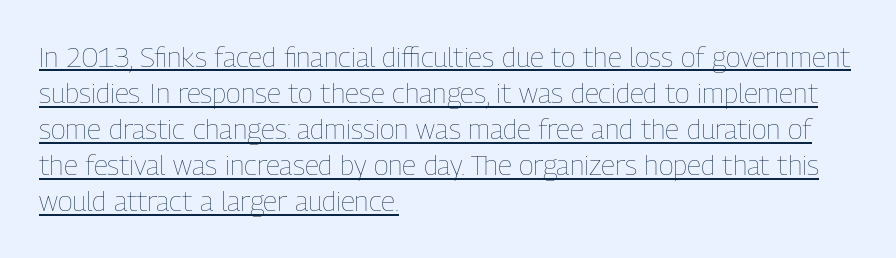
The image shows 28 px thin, condensed type, upright; set left-aligned, normal line spacing (1.29x), normal letter spacing, underlined; low stroke contrast and a medium x-height.
